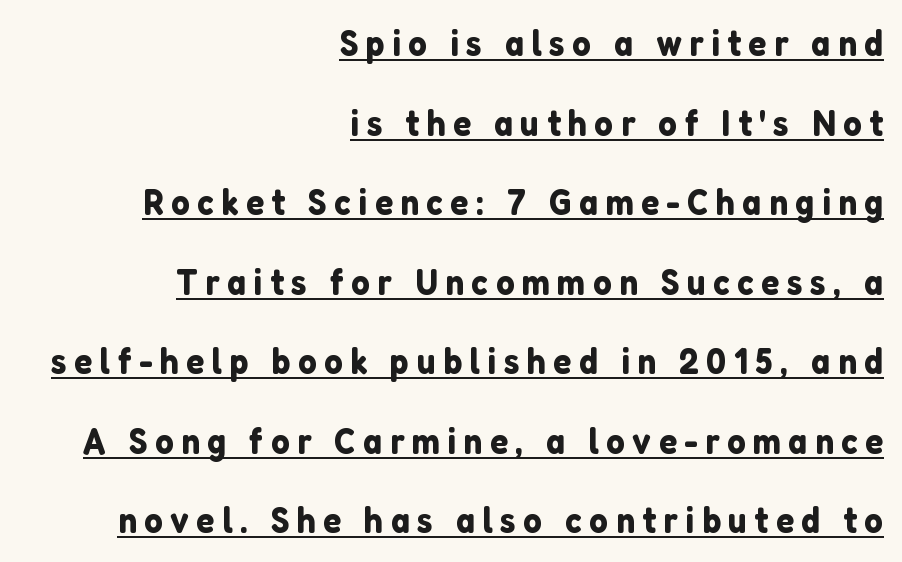
{"serif": "no", "italic": "no", "width": "normal", "stroke_contrast": "low", "x_height": "medium", "monospaced": "no", "underline": "yes", "align": "right", "line_spacing": "loose", "line_spacing_ratio": 2.15, "letter_spacing": "wide", "letter_spacing_em": 0.2, "glyph_px": 37}
